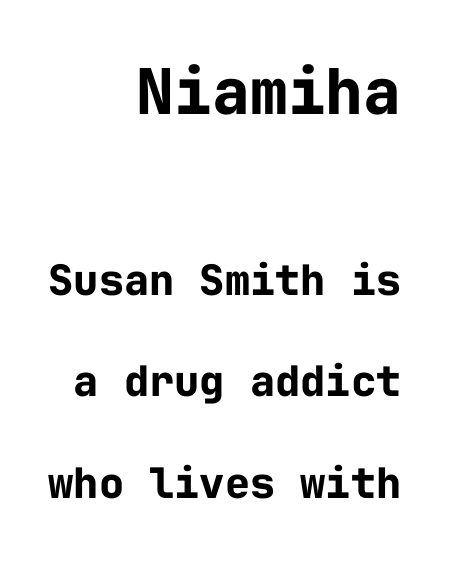
The image shows 63 px bold sans-serif type, upright, monospaced; set right-aligned, loose line spacing (2.42x), normal letter spacing, not underlined; the first (top) block is 1.5x larger; low stroke contrast and a medium x-height.
